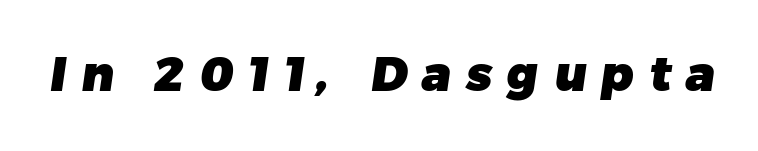
Loose tracking; the words dissolve into strings of separated letters. Font category for this specimen: sans-serif. Glance below the letters and you will spot only blank space. What weight is shown? A full bold with thick strokes. The face used here is proportionally spaced, like ordinary book or web type.
